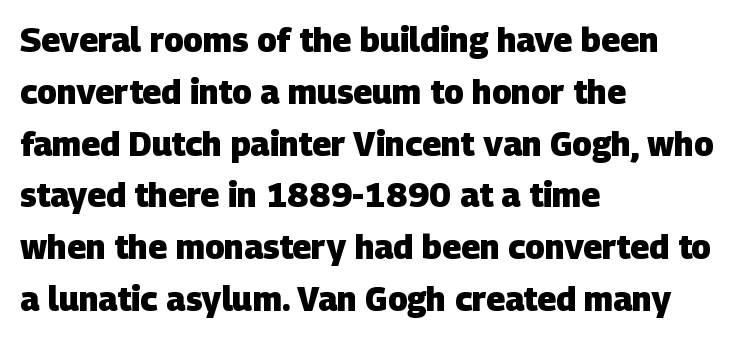
{"serif": "no", "bold": "yes", "weight": "heavy", "width": "normal", "stroke_contrast": "low", "x_height": "large", "monospaced": "no", "underline": "no", "align": "left", "line_spacing": "normal", "line_spacing_ratio": 1.57, "letter_spacing": "normal", "letter_spacing_em": 0.0, "glyph_px": 33}
